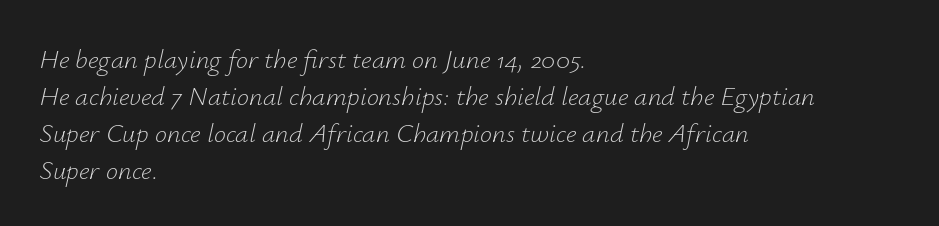
Honestly, the letter spacing is just normal — you wouldn't notice it. These glyphs show unthickened strokes, regular width or finer. The glyphs look as if they've been sheared to an angle. Underline: absent. The compositor pushed each line to the left boundary. The space between consecutive lines is moderate.
